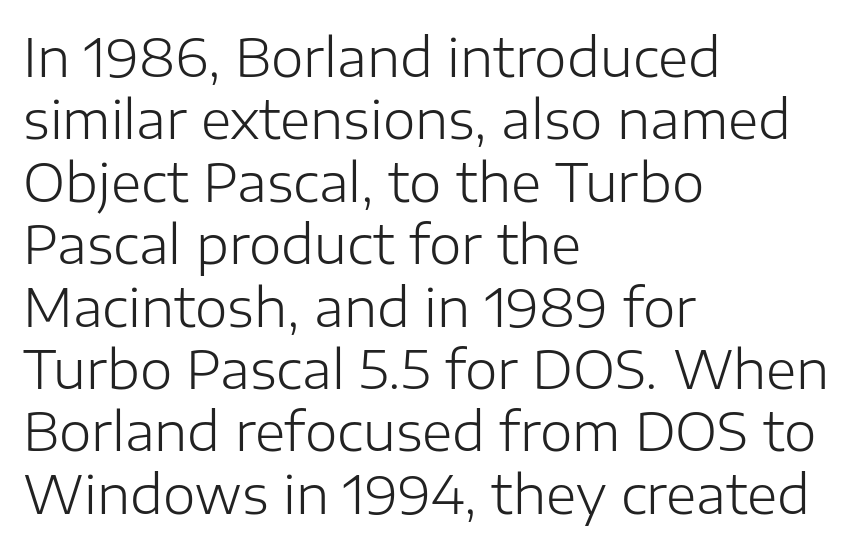
In terms of letterform style, serifs are entirely absent. In terms of letterspacing, this is plain default setting. Unmarked baselines from the first word to the last. Where is the straight margin? On the left. These lines were composed using upright roman letters.
